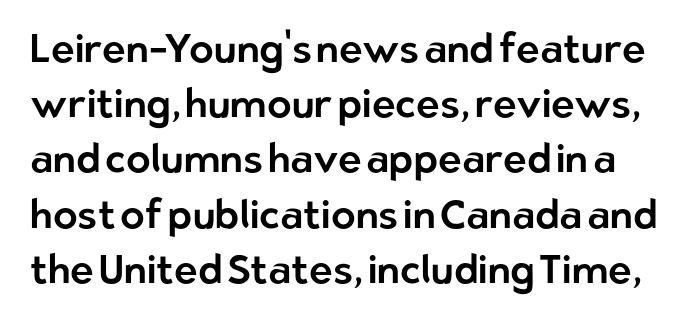
{"serif": "no", "italic": "no", "width": "normal", "stroke_contrast": "low", "x_height": "medium", "monospaced": "no", "underline": "no", "line_spacing": "normal", "line_spacing_ratio": 1.38, "letter_spacing": "normal", "letter_spacing_em": 0.0, "glyph_px": 40}
